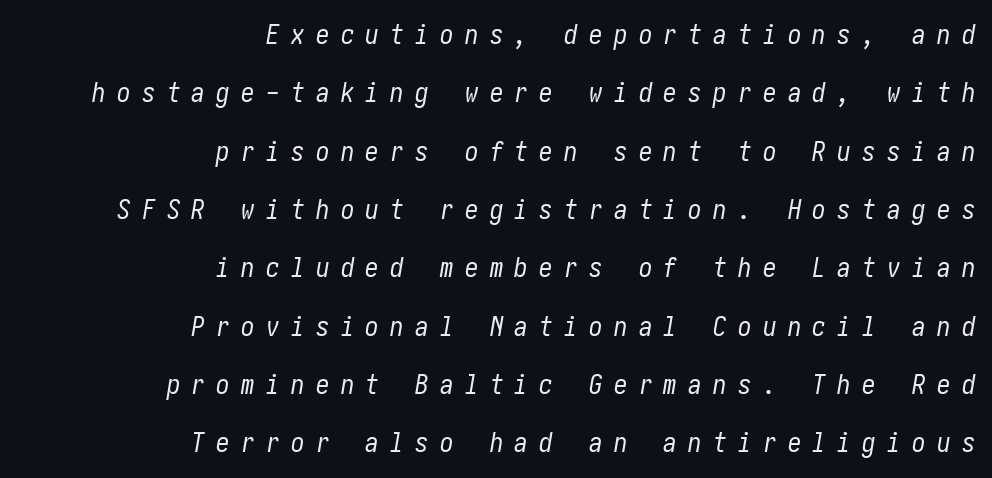
The font sits on the lighter half of the weight spectrum, regular included. Caption: multi-line text, flush right, ragged left. Between one letter and the next there's a generous, obvious gap. Summary of vertical rhythm: relaxed, with wide interline spacing. The letters are slanted; this is an italic face. Descenders are the only things crossing below the line.
